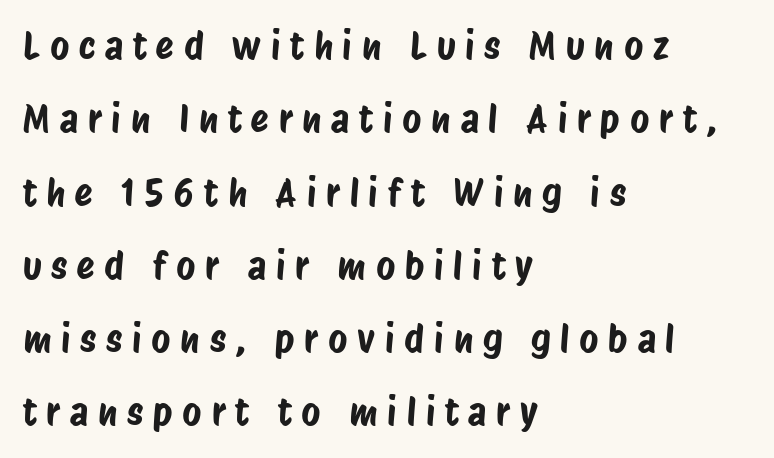
The image shows 37 px condensed sans-serif type; set left-aligned, loose line spacing (1.98x), unusually wide letter spacing (+0.26 em), not underlined; low stroke contrast and a large x-height.
